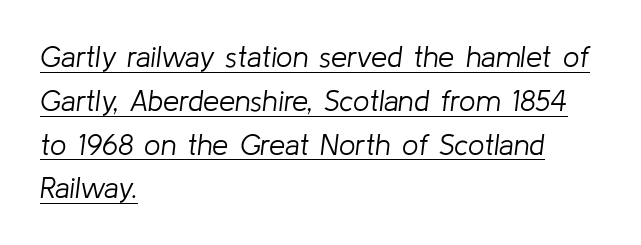
The image shows 29 px light type, italic (leaning right); set left-aligned, normal line spacing (1.51x), normal letter spacing, underlined; low stroke contrast and a medium x-height.
